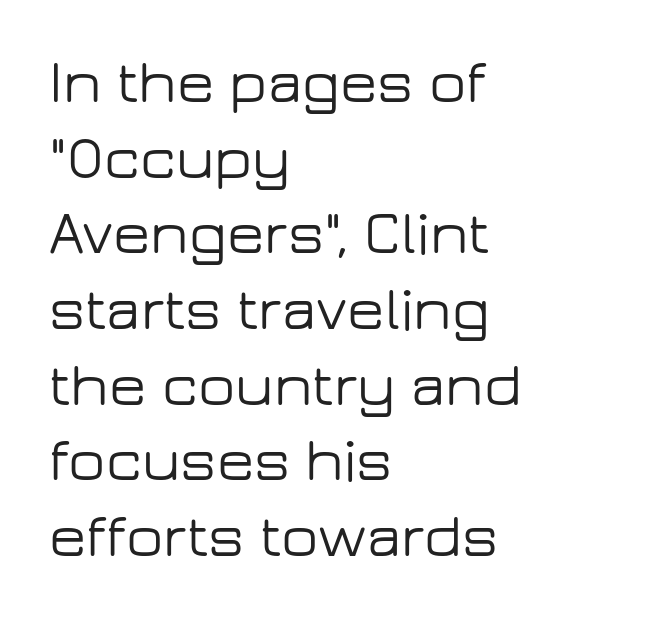
{"serif": "no", "italic": "no", "width": "wide", "stroke_contrast": "low", "x_height": "medium", "monospaced": "no", "underline": "no", "align": "left", "line_spacing_ratio": 1.24, "letter_spacing": "normal", "letter_spacing_em": 0.0, "glyph_px": 61}
